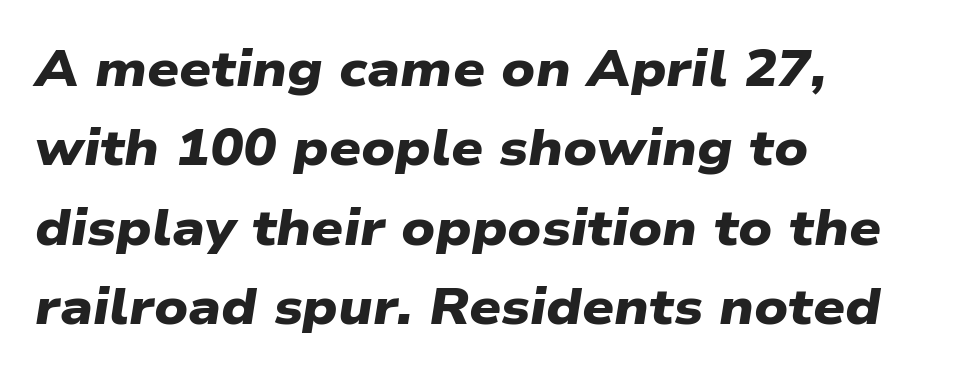
{"serif": "no", "bold": "yes", "weight": "heavy", "width": "wide", "stroke_contrast": "low", "x_height": "medium", "monospaced": "no", "underline": "no", "align": "left", "line_spacing": "normal", "line_spacing_ratio": 1.59, "letter_spacing": "normal", "letter_spacing_em": 0.0, "glyph_px": 50}
